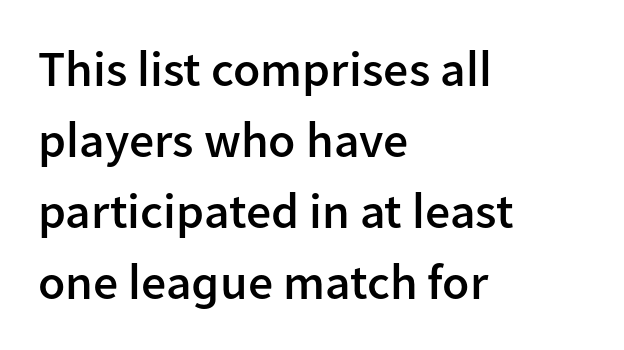
{"serif": "no", "italic": "no", "bold": "semi", "weight": "semibold", "width": "normal", "stroke_contrast": "low", "x_height": "medium", "monospaced": "no", "underline": "no", "align": "left", "line_spacing": "normal", "line_spacing_ratio": 1.42, "letter_spacing": "normal", "letter_spacing_em": 0.0, "glyph_px": 50}
